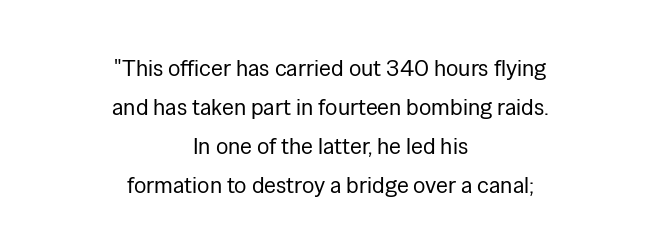
{"italic": "no", "bold": "no", "underline": "no", "align": "center", "line_spacing": "normal", "line_spacing_ratio": 1.69, "letter_spacing": "normal", "letter_spacing_em": 0.0, "glyph_px": 23}
